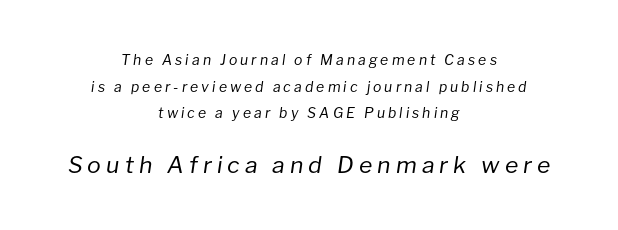
Q: Is the text bold? A: No.
Q: Is the text italic (slanted)? A: Yes, it leans right by about 8 degrees.
Q: Is the text underlined? A: No.
Q: How is the paragraph aligned? A: Centered.
Q: Is the spacing between letters normal or unusually wide? A: Unusually wide.
Q: Is the spacing between lines tight, normal or loose? A: Loose.
Q: Which block of text is set in a larger size, the first (top) or the second (bottom)? A: The second (bottom) one.
